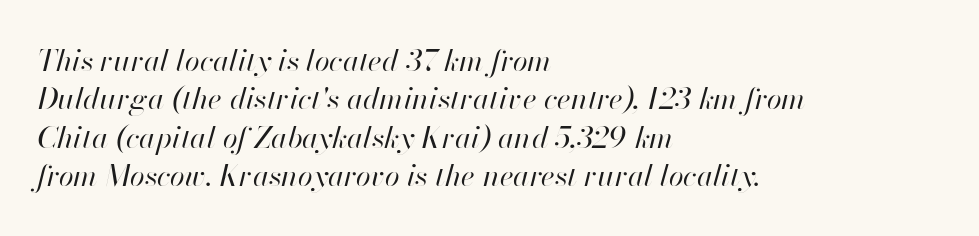
Q: Is the text bold? A: No.
Q: Is the text italic (slanted)? A: Yes, it leans right by about 13 degrees.
Q: Is the text underlined? A: No.
Q: How is the paragraph aligned? A: Left-aligned.
Q: Is the spacing between letters normal or unusually wide? A: Normal.
Q: Is the spacing between lines tight, normal or loose? A: Normal.
Q: Width (condensed, normal, or wide)? A: Normal.
Q: Stroke contrast? A: High.
Q: x-height? A: Small.
Q: Monospaced? A: No.
